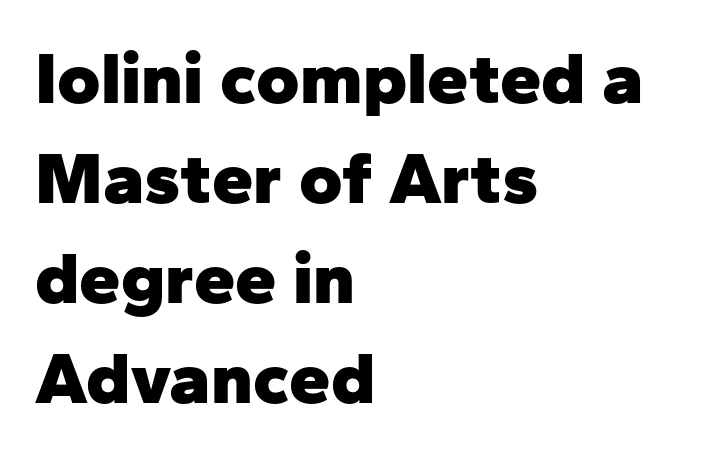
The image shows 74 px heavy sans-serif type, upright; set left-aligned, normal line spacing (1.35x), normal letter spacing, not underlined; low stroke contrast and a medium x-height.
